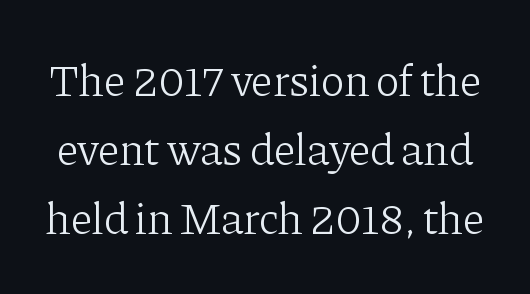
{"serif": "yes", "italic": "no", "bold": "no", "weight": "light", "width": "normal", "stroke_contrast": "low", "x_height": "medium", "monospaced": "no", "underline": "no", "line_spacing": "normal", "line_spacing_ratio": 1.53, "letter_spacing": "normal", "letter_spacing_em": 0.0, "glyph_px": 45}
